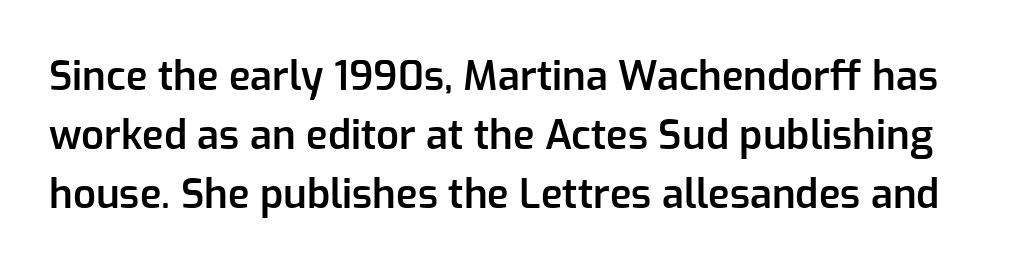
The image shows 40 px semibold sans-serif type, upright; set normal line spacing (1.47x), normal letter spacing, not underlined; low stroke contrast and a medium x-height.
